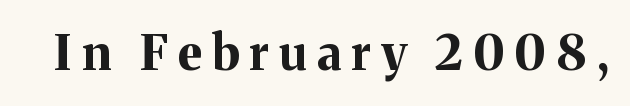
{"serif": "yes", "italic": "no", "bold": "yes", "weight": "bold", "width": "normal", "stroke_contrast": "medium", "x_height": "medium", "monospaced": "no", "underline": "no", "letter_spacing": "wide", "letter_spacing_em": 0.21, "glyph_px": 48}
